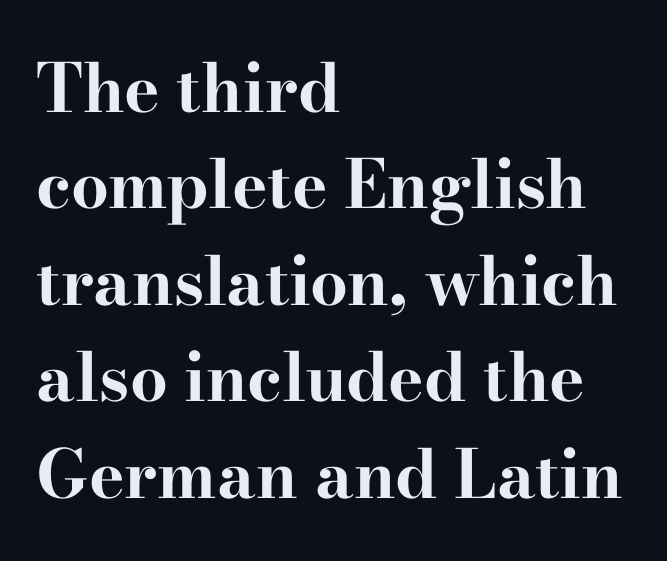
Q: Is the text bold? A: Yes.
Q: Is the text italic (slanted)? A: No, it is upright.
Q: Is the typeface a serif or a sans-serif typeface? A: Serif.
Q: Is the text underlined? A: No.
Q: How is the paragraph aligned? A: Left-aligned.
Q: Is the spacing between letters normal or unusually wide? A: Normal.
Q: Is the spacing between lines tight, normal or loose? A: Normal.
Q: Width (condensed, normal, or wide)? A: Wide.
Q: Stroke contrast? A: High.
Q: x-height? A: Small.
Q: Monospaced? A: No.
